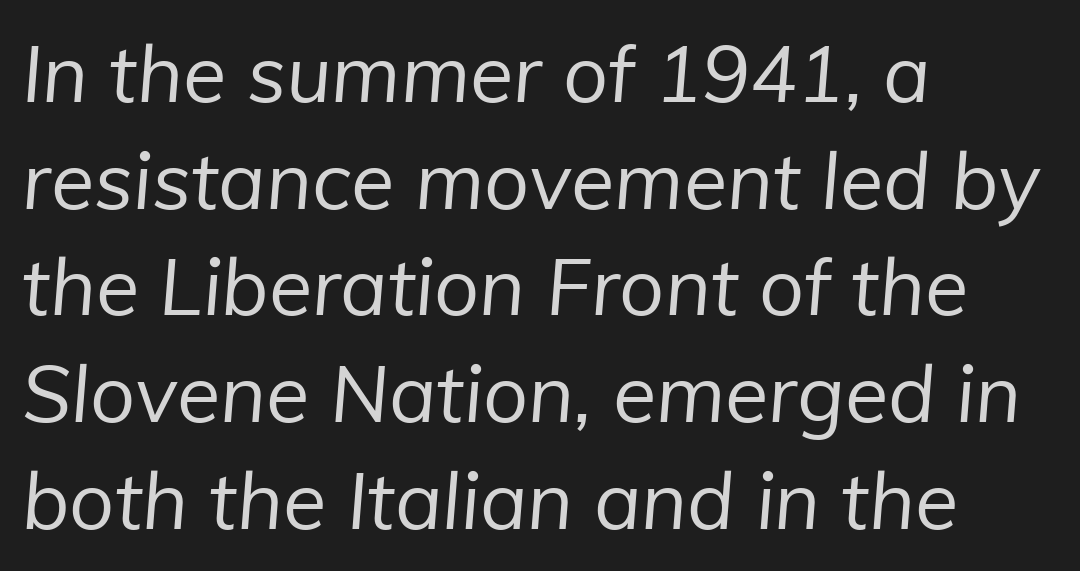
{"serif": "no", "bold": "no", "weight": "regular", "width": "normal", "stroke_contrast": "low", "x_height": "medium", "monospaced": "no", "underline": "no", "align": "left", "line_spacing": "normal", "line_spacing_ratio": 1.35, "letter_spacing": "normal", "letter_spacing_em": 0.0, "glyph_px": 79}
